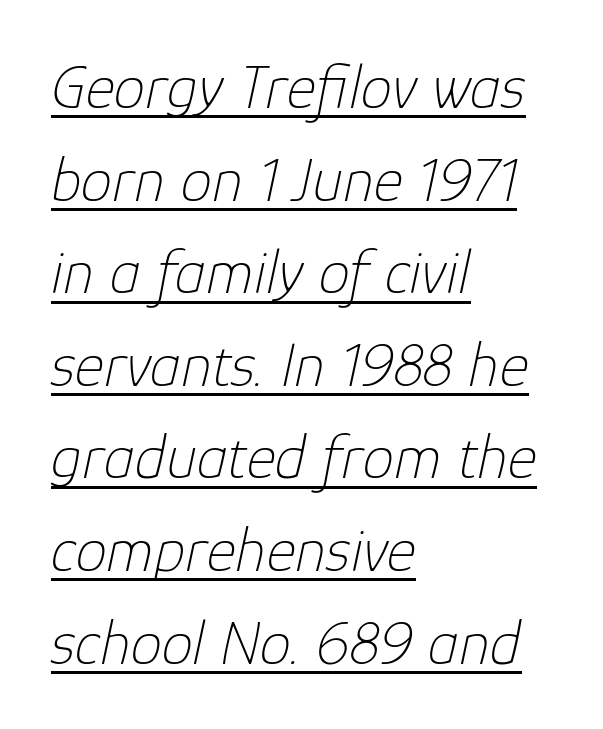
{"italic": "yes", "lean": "right", "slant_degrees": 12, "bold": "no", "weight": "thin", "width": "normal", "stroke_contrast": "low", "x_height": "medium", "monospaced": "no", "underline": "yes", "align": "left", "line_spacing": "normal", "line_spacing_ratio": 1.47, "letter_spacing": "normal", "letter_spacing_em": 0.0, "glyph_px": 63}
